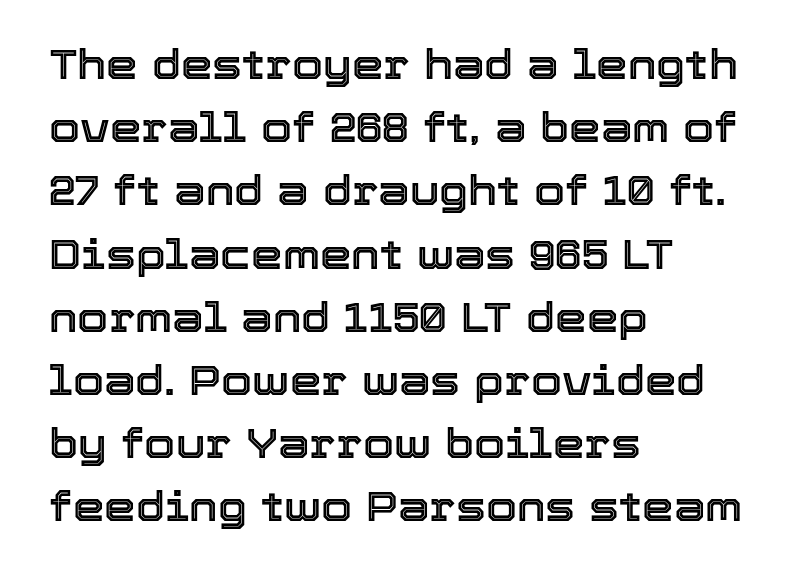
Nope, not italic — everything's standing straight. Nothing unusual about the tracking: characters are spaced as the font intends. A typesetter would call this proportional, since set widths differ per character. Unmarked baselines from the first word to the last. The vertical gap from one line to the next is medium. Horizontal alignment here is leftward, the default for most running prose.
